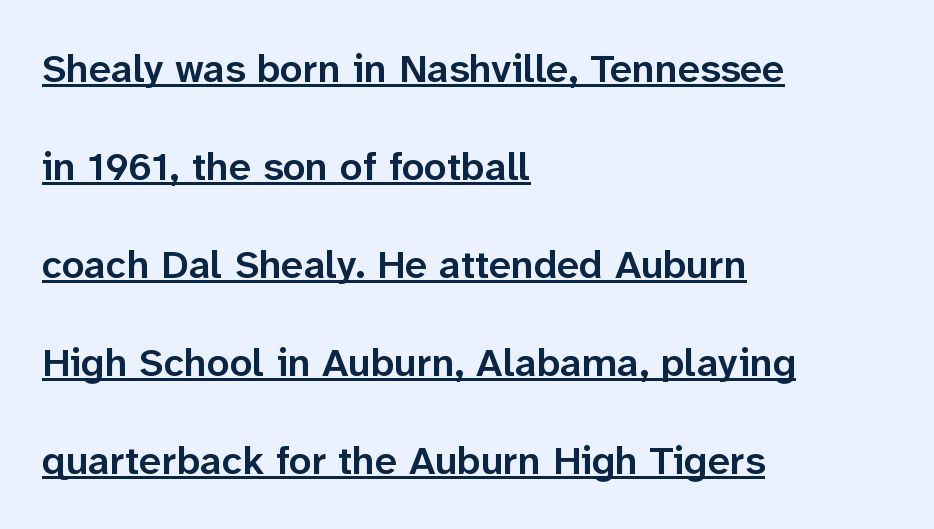
The image shows 40 px semibold sans-serif type, upright; set left-aligned, loose line spacing (2.45x), normal letter spacing, underlined; low stroke contrast and a medium x-height.
